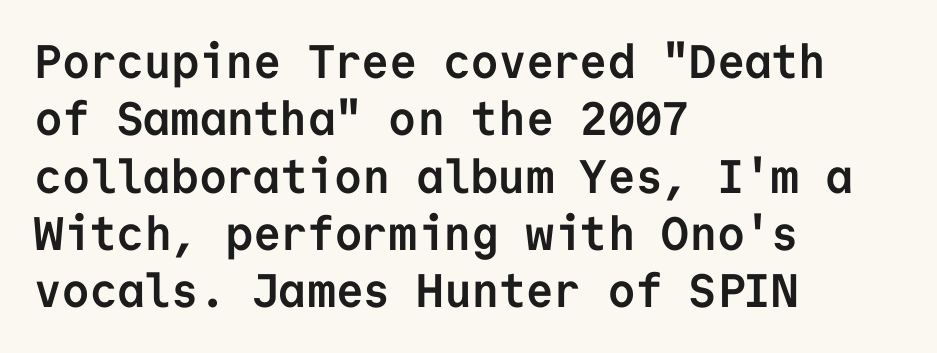
This rendering uses left alignment, leaving the right contour irregular. This rendering leaves character spacing at its baseline value. Underlining? Definitely not there. These lines were composed using upright roman letters.
